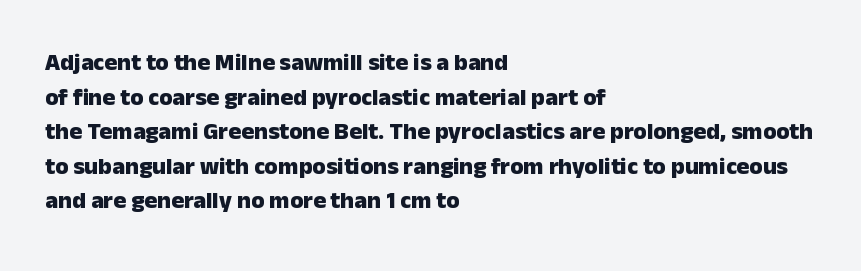
Q: Is the text bold? A: Yes.
Q: Is the text italic (slanted)? A: No, it is upright.
Q: Is the text underlined? A: No.
Q: How is the paragraph aligned? A: Left-aligned.
Q: Is the spacing between letters normal or unusually wide? A: Normal.
Q: Is the spacing between lines tight, normal or loose? A: Normal.
